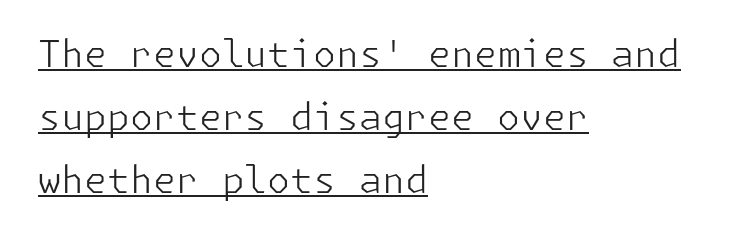
{"serif": "no", "italic": "no", "bold": "no", "weight": "light", "width": "normal", "stroke_contrast": "low", "x_height": "medium", "underline": "yes", "align": "left", "line_spacing": "normal", "line_spacing_ratio": 1.7, "letter_spacing": "normal", "letter_spacing_em": 0.0, "glyph_px": 37}
